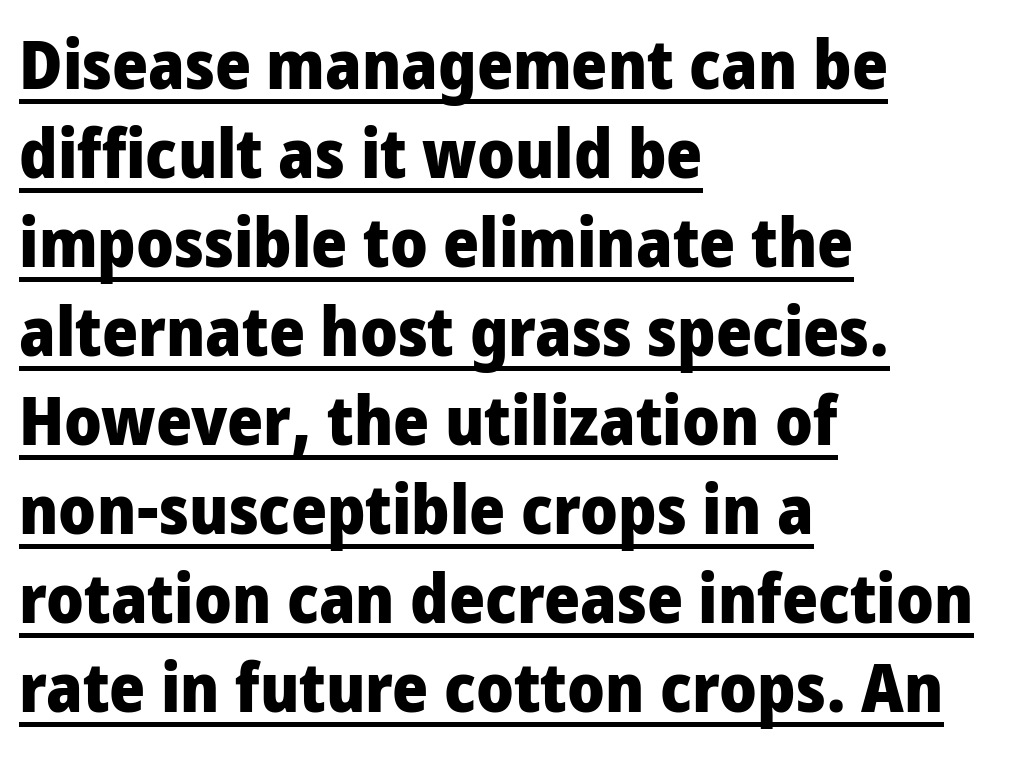
Spacing verdict: proportional, widths tailored to each character. Weight: bold. This rendering employs a face without finishing strokes, i.e., a sans-serif. Every stem runs plumb, perpendicular to the baseline. A typesetter would call this leading conventional body-copy spacing.
